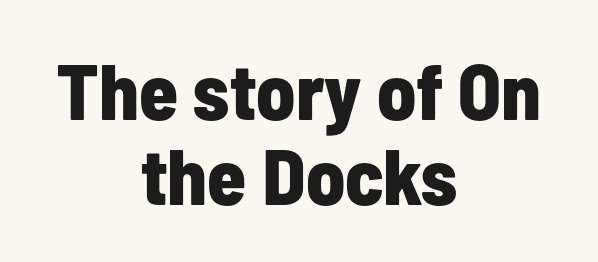
{"serif": "no", "italic": "no", "bold": "yes", "weight": "bold", "width": "condensed", "stroke_contrast": "low", "x_height": "medium", "monospaced": "no", "underline": "no", "align": "center", "line_spacing": "tight", "line_spacing_ratio": 1.07, "letter_spacing": "normal", "letter_spacing_em": 0.0, "glyph_px": 79}
